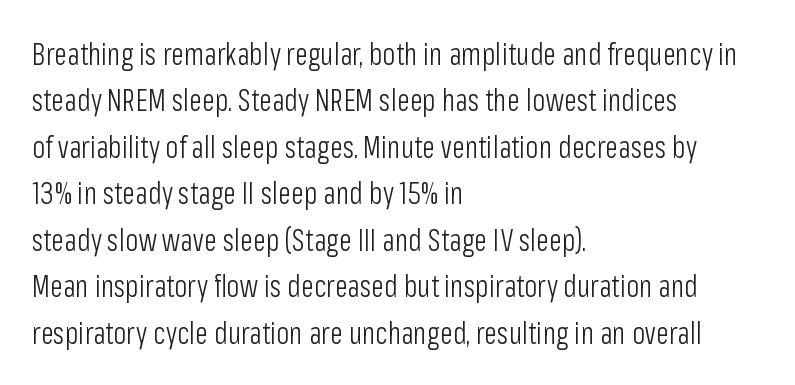
{"serif": "no", "italic": "no", "bold": "no", "weight": "light", "width": "condensed", "stroke_contrast": "low", "x_height": "medium", "monospaced": "no", "underline": "no", "align": "left", "line_spacing": "normal", "line_spacing_ratio": 1.55, "letter_spacing": "normal", "letter_spacing_em": 0.0, "glyph_px": 30}
